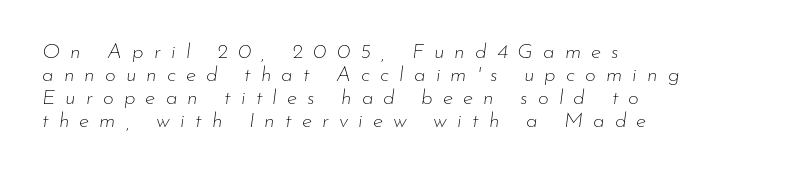
The image shows 21 px text type, italic (leaning right); set left-aligned, tight line spacing (1.1x), unusually wide letter spacing (+0.48 em), not underlined.
